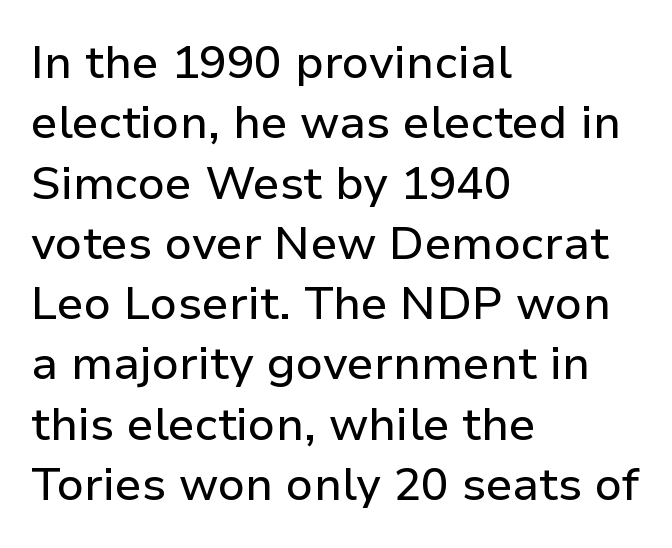
Quick note: underline off. One glance says typical: line gaps are just what's usual. Is the letter spacing exaggerated? No — it looks like the ordinary default. Which margin do the lines hug? The left one — the right edge is uneven. Every character sits straight up, as roman type does.
